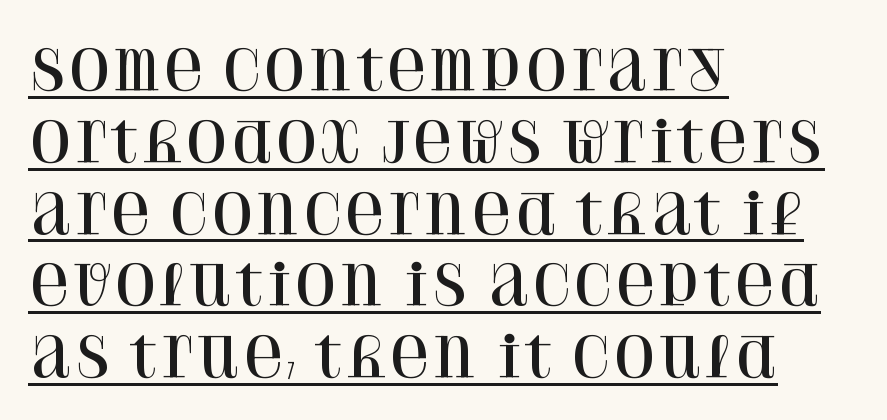
Q: Is the text italic (slanted)? A: No, it is upright.
Q: Is the typeface a serif or a sans-serif typeface? A: Serif.
Q: Is the text underlined? A: Yes.
Q: How is the paragraph aligned? A: Left-aligned.
Q: Is the spacing between letters normal or unusually wide? A: Normal.
Q: Is the spacing between lines tight, normal or loose? A: Normal.
Q: Width (condensed, normal, or wide)? A: Normal.
Q: Stroke contrast? A: High.
Q: x-height? A: Large.
Q: Monospaced? A: No.
